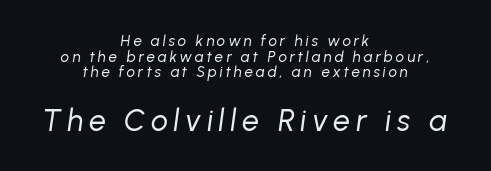
{"italic": "yes", "lean": "right", "slant_degrees": 8, "bold": "no", "weight": "regular", "width": "normal", "stroke_contrast": "low", "x_height": "medium", "monospaced": "no", "underline": "no", "align": "center", "line_spacing": "tight", "line_spacing_ratio": 1.05, "larger_block": "second", "size_ratio": 2.0, "glyph_px": 30}
